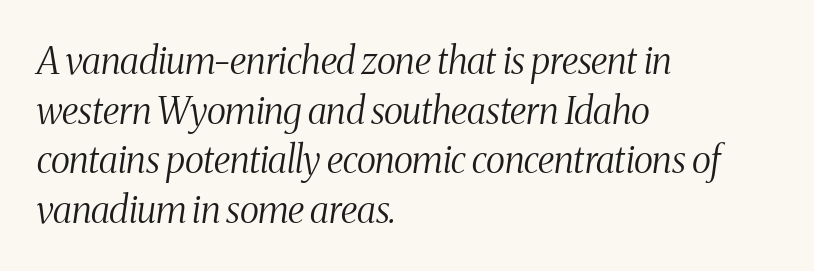
{"serif": "yes", "italic": "yes", "lean": "right", "slant_degrees": 8, "bold": "no", "weight": "light", "width": "condensed", "stroke_contrast": "medium", "x_height": "medium", "monospaced": "no", "underline": "no", "align": "left", "line_spacing": "normal", "line_spacing_ratio": 1.34, "letter_spacing": "normal", "letter_spacing_em": 0.0, "glyph_px": 37}
